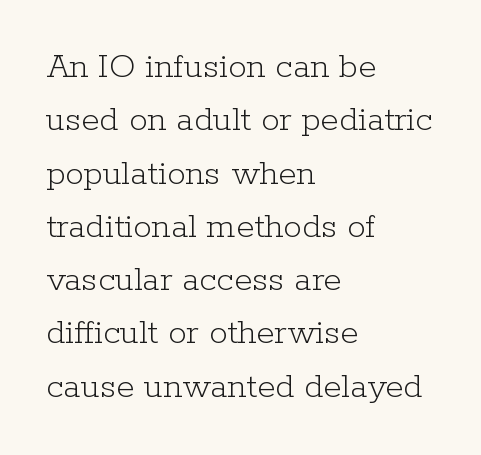
The passage shown stacks its lines at a standard gap. Characters remain perfectly vertical along every line. The horizontal fit of the characters is conventional and even. Rule under the text: the space is simply empty.
